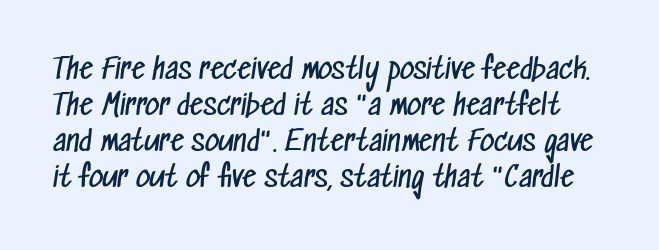
The image shows 28 px regular-weight, condensed sans-serif type; set normal line spacing (1.28x), normal letter spacing, not underlined; low stroke contrast and a medium x-height.
